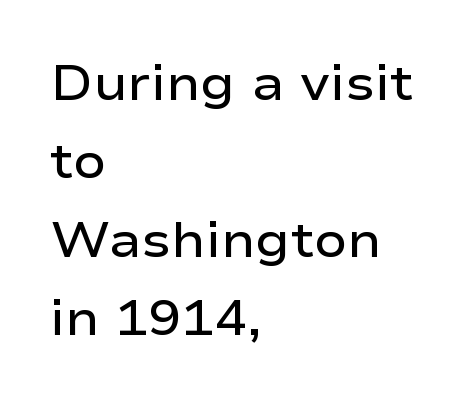
{"serif": "no", "italic": "no", "bold": "semi", "weight": "semibold", "width": "wide", "stroke_contrast": "low", "x_height": "medium", "monospaced": "no", "underline": "no", "align": "left", "line_spacing": "normal", "line_spacing_ratio": 1.6, "letter_spacing": "normal", "letter_spacing_em": 0.0, "glyph_px": 49}
